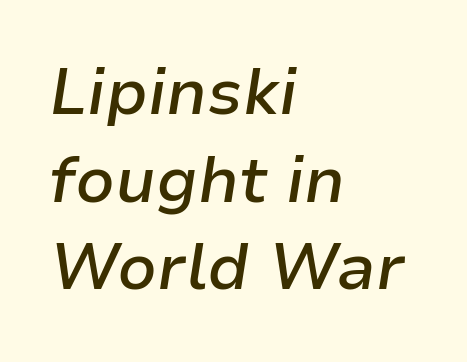
Q: Is the text bold? A: Semi-bold.
Q: Is the text italic (slanted)? A: Yes, it leans right by about 9 degrees.
Q: Is the text underlined? A: No.
Q: How is the paragraph aligned? A: Left-aligned.
Q: Is the spacing between letters normal or unusually wide? A: Normal.
Q: Is the spacing between lines tight, normal or loose? A: Normal.
Q: Width (condensed, normal, or wide)? A: Normal.
Q: Stroke contrast? A: Low.
Q: x-height? A: Medium.
Q: Monospaced? A: No.
